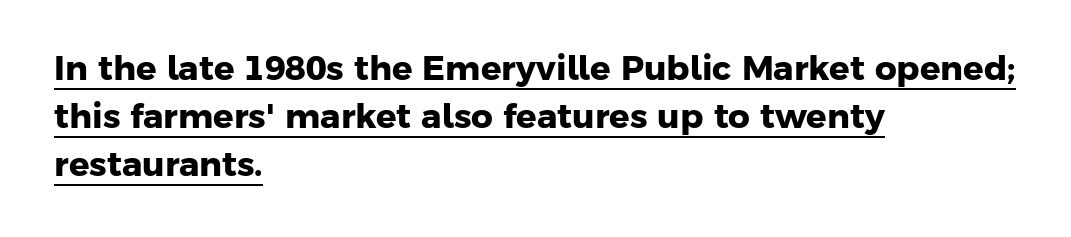
Stroke terminals: plain, sans-serif. Compared with a centered layout, this one pins lines to the left instead. Underline: present. The passage shown has conventional tracking throughout. Rows of type keep a routine distance in the vertical direction.
